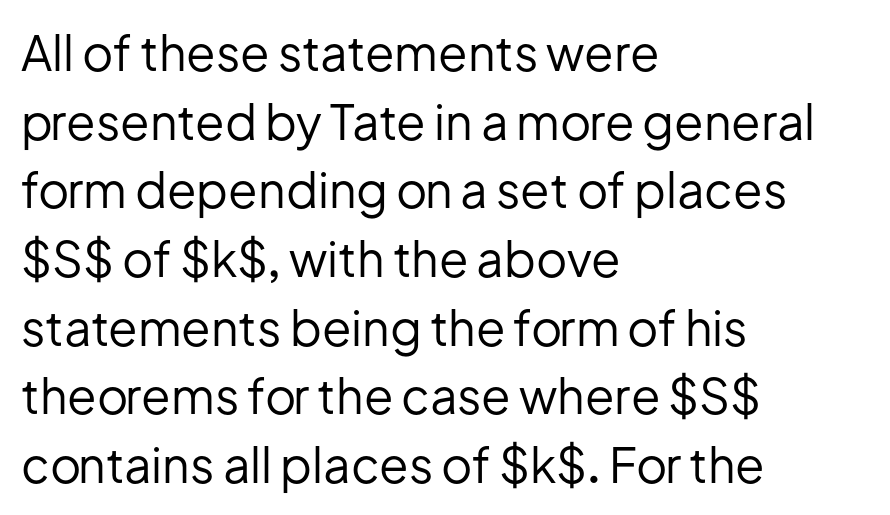
Q: Is the text bold? A: No.
Q: Is the text italic (slanted)? A: No, it is upright.
Q: Is the typeface a serif or a sans-serif typeface? A: Sans-serif.
Q: Is the text underlined? A: No.
Q: How is the paragraph aligned? A: Left-aligned.
Q: Is the spacing between letters normal or unusually wide? A: Normal.
Q: Is the spacing between lines tight, normal or loose? A: Normal.
Q: Width (condensed, normal, or wide)? A: Normal.
Q: Stroke contrast? A: Low.
Q: x-height? A: Medium.
Q: Monospaced? A: No.
